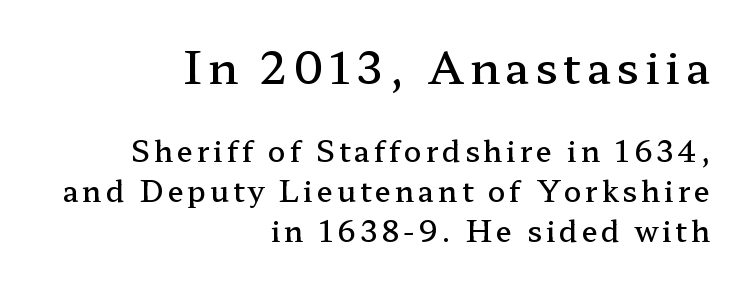
Q: Is the text bold? A: Semi-bold.
Q: Is the text italic (slanted)? A: No, it is upright.
Q: Is the typeface a serif or a sans-serif typeface? A: Serif.
Q: Is the text underlined? A: No.
Q: How is the paragraph aligned? A: Right-aligned.
Q: Is the spacing between lines tight, normal or loose? A: Normal.
Q: Which block of text is set in a larger size, the first (top) or the second (bottom)? A: The first (top) one.
Q: Width (condensed, normal, or wide)? A: Wide.
Q: Stroke contrast? A: Low.
Q: x-height? A: Medium.
Q: Monospaced? A: No.
